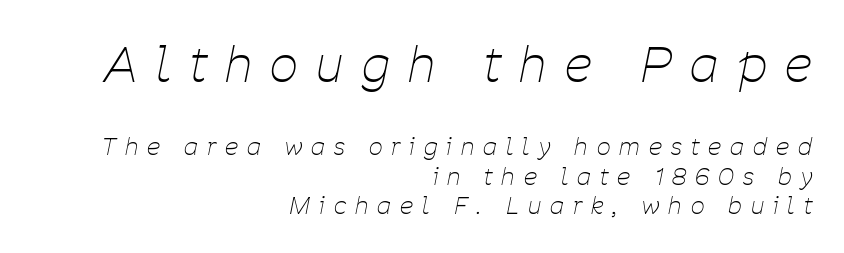
The image shows 49 px thin, condensed type, italic (leaning right); set right-aligned, line spacing 1.21x, unusually wide letter spacing (+0.38 em), not underlined; the first (top) block is 2.04x larger; low stroke contrast and a medium x-height.
